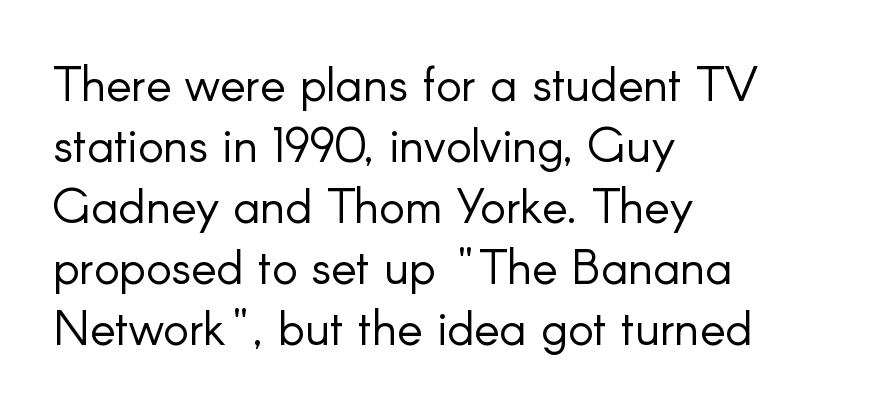
Q: Is the text bold? A: No.
Q: Is the text italic (slanted)? A: No, it is upright.
Q: Is the typeface a serif or a sans-serif typeface? A: Sans-serif.
Q: Is the text underlined? A: No.
Q: How is the paragraph aligned? A: Left-aligned.
Q: Is the spacing between letters normal or unusually wide? A: Normal.
Q: Is the spacing between lines tight, normal or loose? A: Normal.
Q: Width (condensed, normal, or wide)? A: Normal.
Q: Stroke contrast? A: Low.
Q: x-height? A: Small.
Q: Monospaced? A: No.
